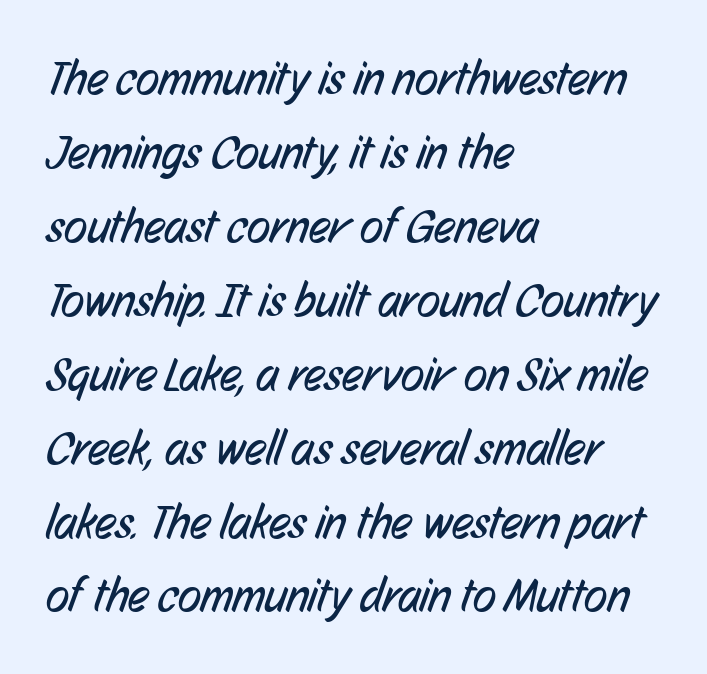
{"serif": "no", "bold": "no", "weight": "regular", "width": "condensed", "stroke_contrast": "low", "x_height": "medium", "monospaced": "no", "underline": "no", "align": "left", "line_spacing": "normal", "line_spacing_ratio": 1.54, "letter_spacing": "normal", "letter_spacing_em": 0.0, "glyph_px": 48}
